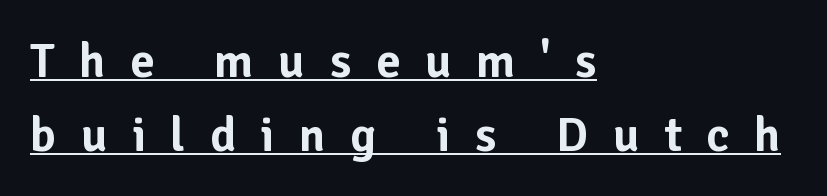
Q: Is the text italic (slanted)? A: No, it is upright.
Q: Is the typeface a serif or a sans-serif typeface? A: Sans-serif.
Q: Is the text underlined? A: Yes.
Q: How is the paragraph aligned? A: Left-aligned.
Q: Is the spacing between letters normal or unusually wide? A: Unusually wide.
Q: Is the spacing between lines tight, normal or loose? A: Normal.
Q: Width (condensed, normal, or wide)? A: Normal.
Q: Stroke contrast? A: Low.
Q: x-height? A: Medium.
Q: Monospaced? A: No.
